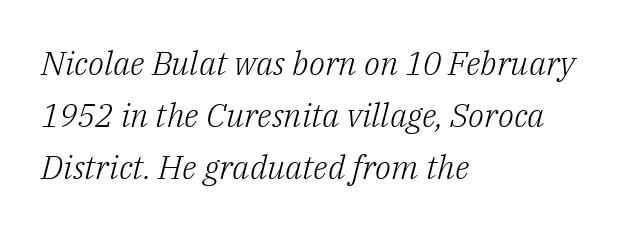
The image shows 33 px light serif type, italic (leaning right); set left-aligned, normal line spacing (1.58x), normal letter spacing, not underlined; low stroke contrast and a medium x-height.
